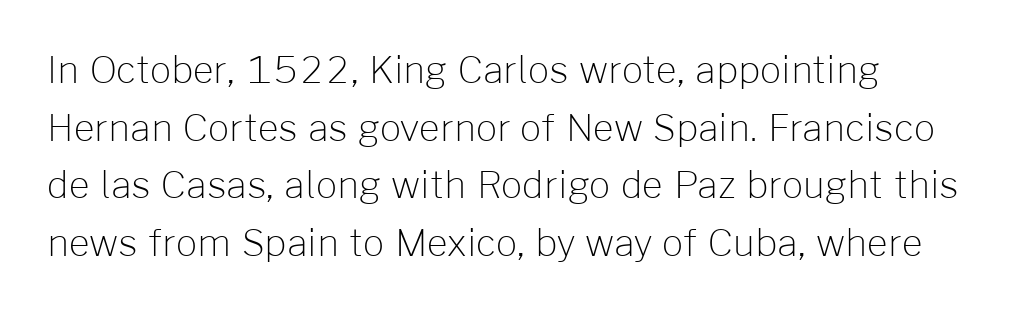
Q: Is the text bold? A: No.
Q: Is the text italic (slanted)? A: No, it is upright.
Q: Is the typeface a serif or a sans-serif typeface? A: Sans-serif.
Q: Is the text underlined? A: No.
Q: Is the spacing between letters normal or unusually wide? A: Normal.
Q: Is the spacing between lines tight, normal or loose? A: Normal.
Q: Width (condensed, normal, or wide)? A: Normal.
Q: Stroke contrast? A: Low.
Q: x-height? A: Medium.
Q: Monospaced? A: No.
